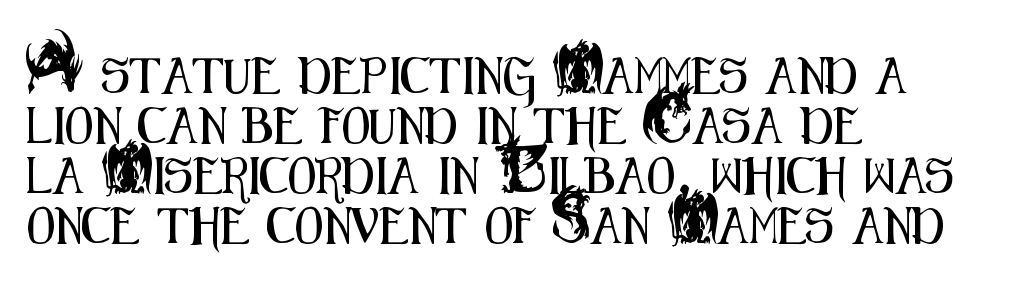
{"serif": "no", "italic": "no", "width": "condensed", "stroke_contrast": "medium", "x_height": "small", "monospaced": "no", "underline": "no", "align": "left", "line_spacing": "normal", "line_spacing_ratio": 1.39, "letter_spacing": "normal", "letter_spacing_em": 0.0, "glyph_px": 36}
